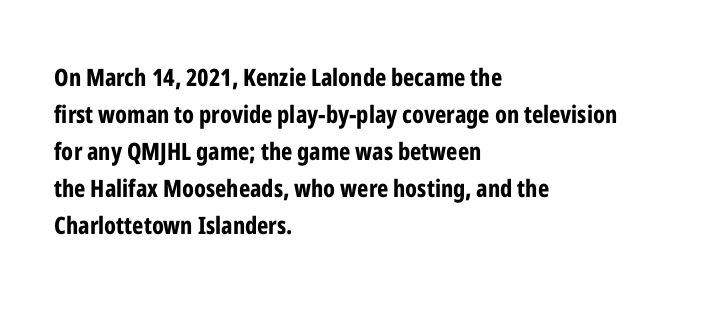
These lines sit exactly where default settings would place them. Descenders are the only things crossing below the line. As a designer I'd log this as weight 700, bold. Where is the straight margin? On the left. The axis of the letterforms is exactly vertical. No extra tracking has been applied to these lines.
